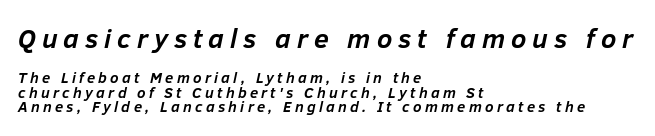
The image shows 27 px bold type, italic (leaning right); set left-aligned, tight line spacing (0.98x), unusually wide letter spacing (+0.22 em), not underlined; the first (top) block is 1.8x larger.
